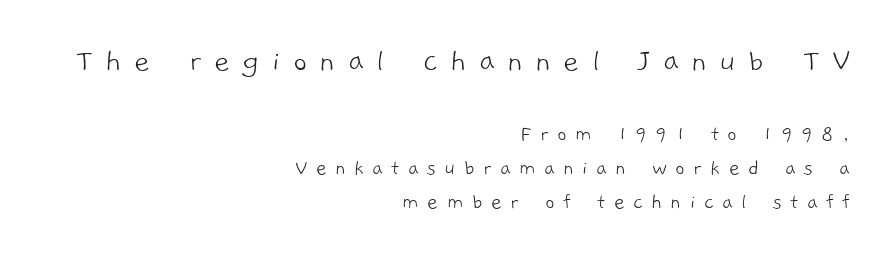
The image shows 34 px light sans-serif type; set right-aligned, normal line spacing (1.49x), unusually wide letter spacing (+0.36 em), not underlined; the first (top) block is 1.48x larger; low stroke contrast and a medium x-height.
